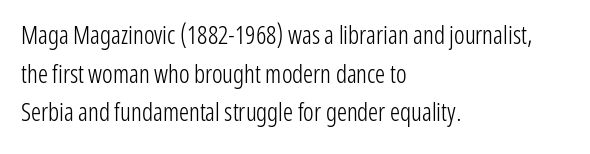
Notice how descenders clear the ascenders below comfortably — that's standard leading. Posture: vertical. Letter spacing: default. This rendering uses left alignment, leaving the right contour irregular.
